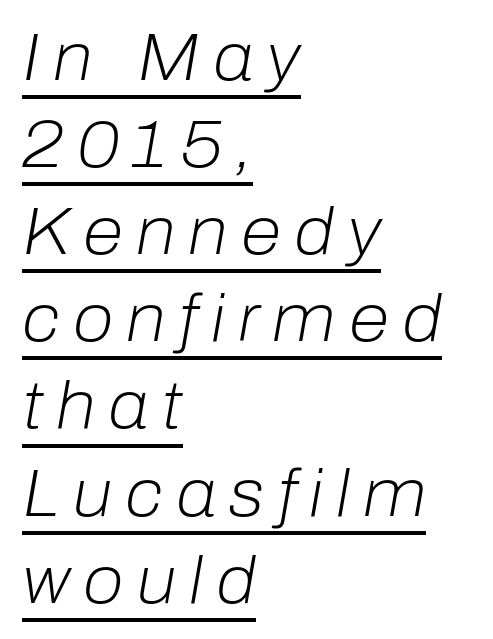
The image shows 66 px light type, italic (leaning right); set left-aligned, normal line spacing (1.32x), unusually wide letter spacing (+0.2 em), underlined; low stroke contrast and a medium x-height.
